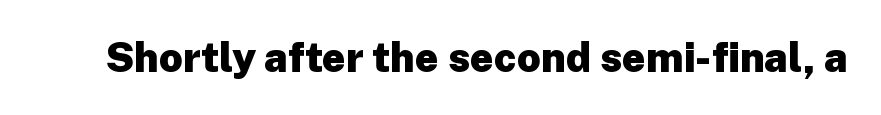
Is this a fixed-width face? No — the glyphs have proportional, varying widths. The type sits square on the baseline with zero lean. Nope, no serifs anywhere on these letters. Observe the ordinary spacing: letters are neighbours, not strangers. The area under the type is left untouched.
